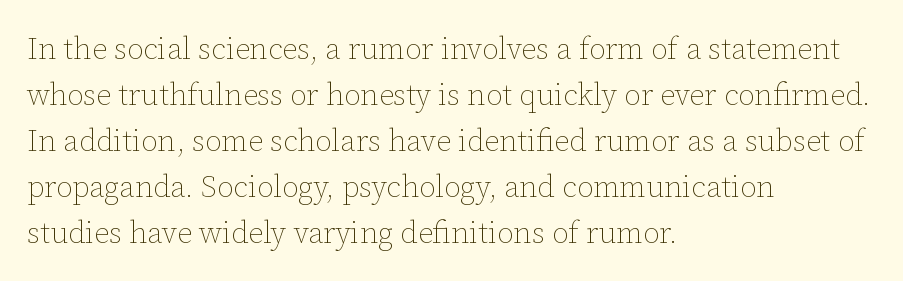
Stems here are at most as thick as an everyday book face. These lines were composed using upright roman letters. How are the letters spaced? Ordinarily, with no added tracking. The rendering uses natural spacing where letterforms have individual widths. Just letters on the line, the space beneath them empty.
